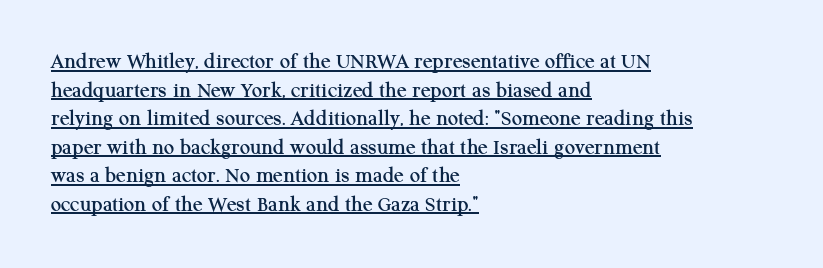
The rendering anchors every line to the left-hand side. Glyph-to-glyph distance matches everyday printed text. The typography opts for an upright posture over an oblique one. Caption: lettering with a line underneath.
